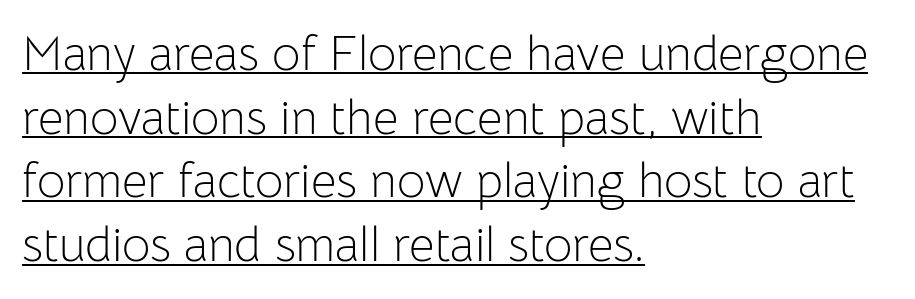
Q: Is the text bold? A: No.
Q: Is the text italic (slanted)? A: No, it is upright.
Q: Is the typeface a serif or a sans-serif typeface? A: Sans-serif.
Q: Is the text underlined? A: Yes.
Q: How is the paragraph aligned? A: Left-aligned.
Q: Is the spacing between letters normal or unusually wide? A: Normal.
Q: Is the spacing between lines tight, normal or loose? A: Normal.
Q: Width (condensed, normal, or wide)? A: Normal.
Q: Stroke contrast? A: Low.
Q: x-height? A: Medium.
Q: Monospaced? A: No.
